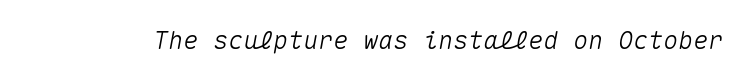
Q: Is the text italic (slanted)? A: Yes, it leans right by about 10 degrees.
Q: Is the text underlined? A: No.
Q: Is the spacing between letters normal or unusually wide? A: Normal.
